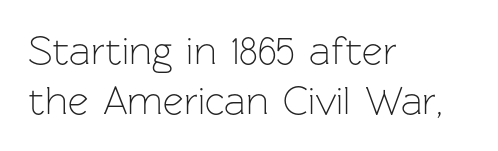
{"serif": "no", "italic": "no", "bold": "no", "weight": "light", "width": "normal", "stroke_contrast": "low", "x_height": "medium", "monospaced": "no", "underline": "no", "align": "left", "line_spacing": "normal", "line_spacing_ratio": 1.25, "letter_spacing": "normal", "letter_spacing_em": 0.0, "glyph_px": 40}
